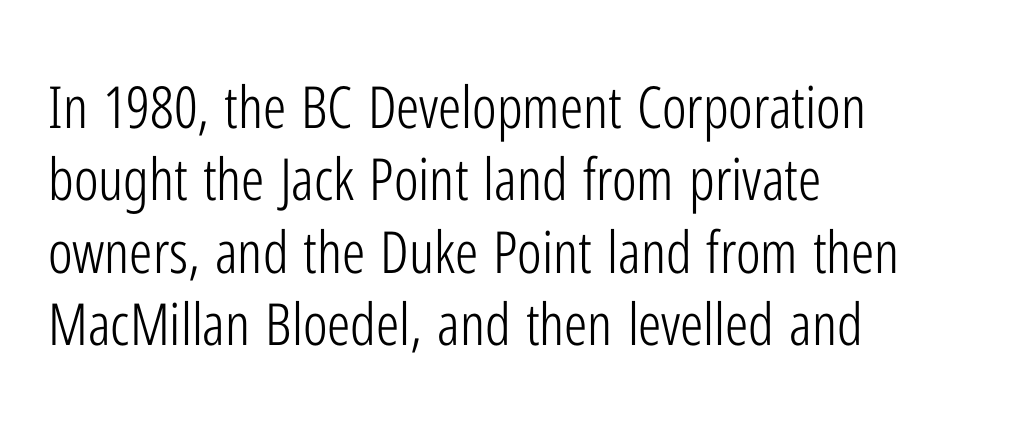
{"serif": "no", "italic": "no", "bold": "no", "weight": "light", "width": "condensed", "stroke_contrast": "low", "x_height": "medium", "monospaced": "no", "underline": "no", "align": "left", "line_spacing": "normal", "line_spacing_ratio": 1.25, "letter_spacing": "normal", "letter_spacing_em": 0.0, "glyph_px": 58}
